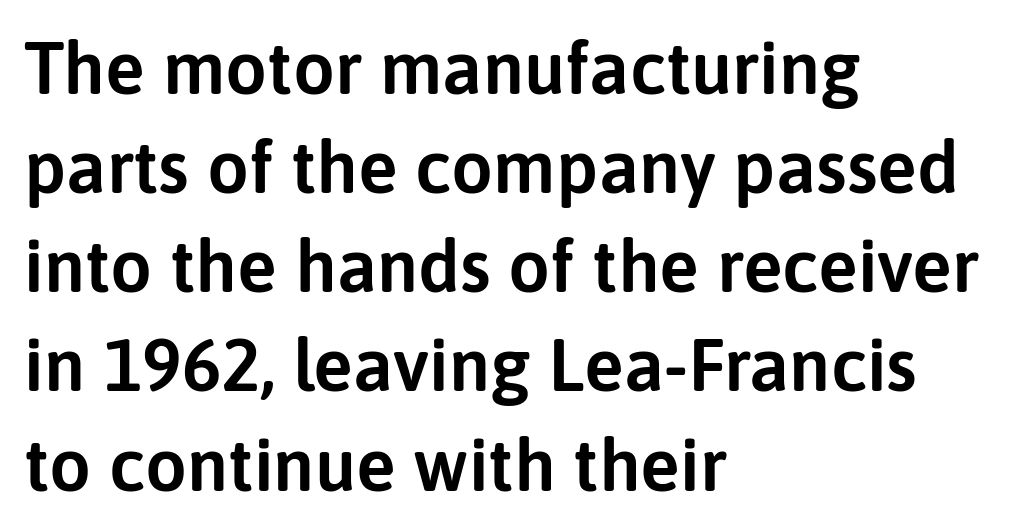
{"serif": "no", "italic": "no", "width": "normal", "stroke_contrast": "low", "x_height": "medium", "monospaced": "no", "underline": "no", "align": "left", "line_spacing": "normal", "line_spacing_ratio": 1.34, "letter_spacing": "normal", "letter_spacing_em": 0.0, "glyph_px": 74}
